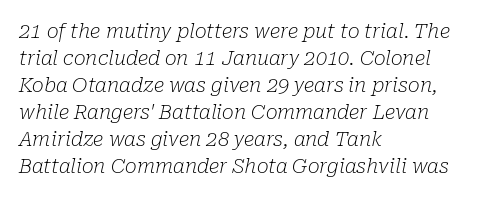
The rendering anchors every line to the left-hand side. This is not heavy type; no bold has been used. Is the type slanted? Yes — the strokes lean at a clear angle. Nobody touched the tracking dial on this one. The passage shown is not underscored anywhere.
